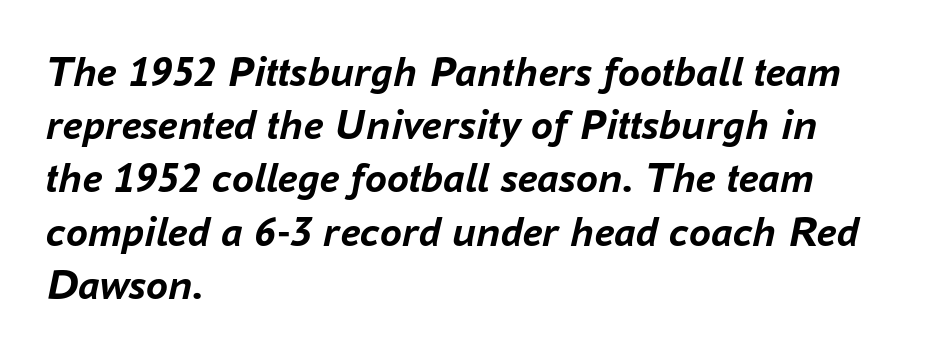
{"italic": "yes", "lean": "right", "slant_degrees": 16, "bold": "yes", "weight": "semibold", "width": "normal", "stroke_contrast": "low", "x_height": "medium", "monospaced": "no", "underline": "no", "align": "left", "line_spacing_ratio": 1.21, "letter_spacing": "normal", "letter_spacing_em": 0.0, "glyph_px": 44}
